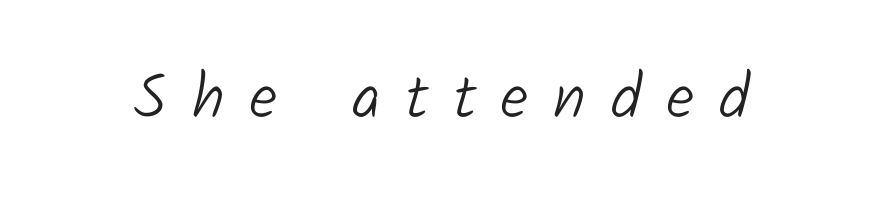
Counters stay open thanks to moderate or lighter strokes. The tracking jumps out immediately: characters are airy and widely separated. Descender tails drop into unmarked territory. Varying glyph widths throughout — classic text-font behaviour.
